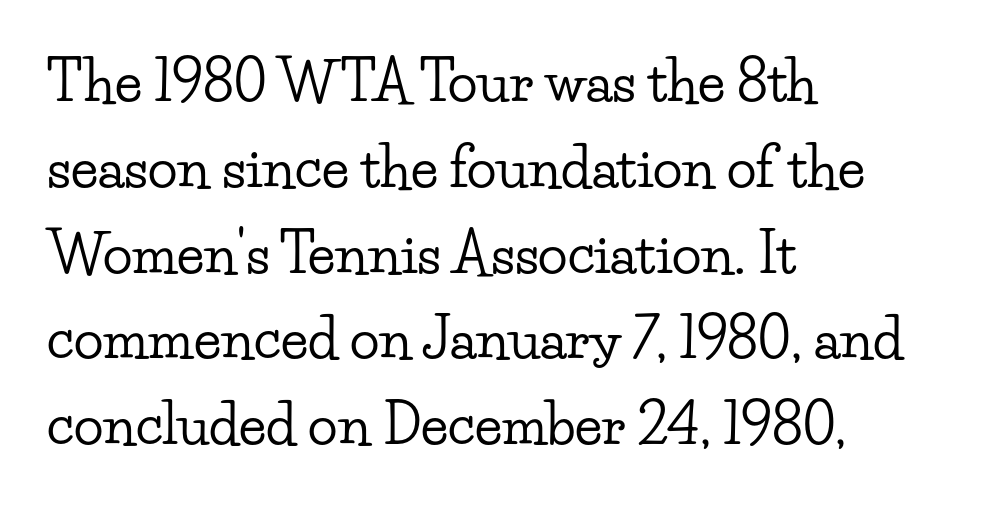
The image shows 55 px wide serif type, upright; set left-aligned, normal line spacing (1.56x), normal letter spacing, not underlined; low stroke contrast and a small x-height.
